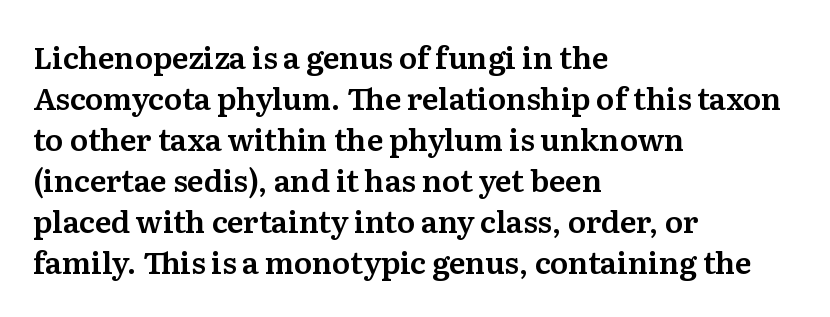
Q: Is the text italic (slanted)? A: No, it is upright.
Q: Is the typeface a serif or a sans-serif typeface? A: Serif.
Q: Is the text underlined? A: No.
Q: How is the paragraph aligned? A: Left-aligned.
Q: Is the spacing between letters normal or unusually wide? A: Normal.
Q: Is the spacing between lines tight, normal or loose? A: Normal.
Q: Width (condensed, normal, or wide)? A: Normal.
Q: Stroke contrast? A: Medium.
Q: x-height? A: Medium.
Q: Monospaced? A: No.
